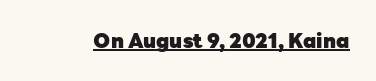
Q: Is the text bold? A: Yes.
Q: Is the text italic (slanted)? A: No, it is upright.
Q: Is the text underlined? A: Yes.
Q: Is the spacing between letters normal or unusually wide? A: Normal.
